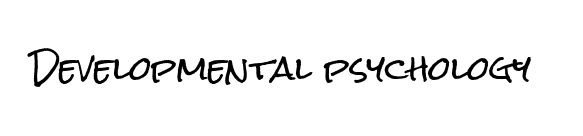
The image shows 32 px condensed sans-serif type, upright; set normal letter spacing, not underlined; low stroke contrast and a medium x-height.
